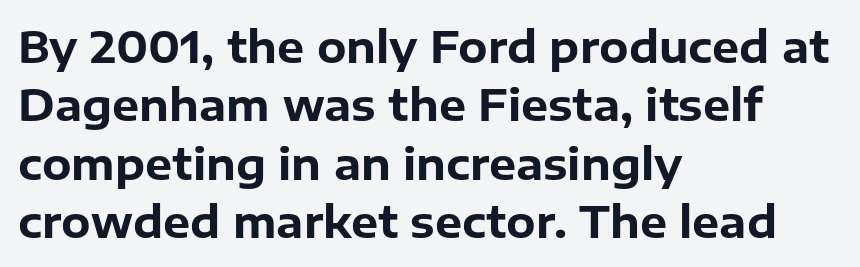
Q: Is the text bold? A: Yes.
Q: Is the text italic (slanted)? A: No, it is upright.
Q: Is the typeface a serif or a sans-serif typeface? A: Sans-serif.
Q: Is the text underlined? A: No.
Q: How is the paragraph aligned? A: Left-aligned.
Q: Is the spacing between letters normal or unusually wide? A: Normal.
Q: Is the spacing between lines tight, normal or loose? A: Normal.
Q: Width (condensed, normal, or wide)? A: Normal.
Q: Stroke contrast? A: Low.
Q: x-height? A: Medium.
Q: Monospaced? A: No.
